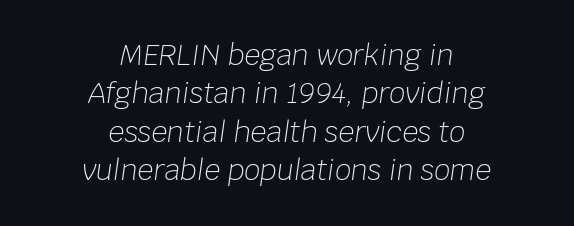
Q: Is the text bold? A: No.
Q: Is the text italic (slanted)? A: Yes, it leans right by about 8 degrees.
Q: Is the text underlined? A: No.
Q: How is the paragraph aligned? A: Centered.
Q: Is the spacing between letters normal or unusually wide? A: Normal.
Q: Is the spacing between lines tight, normal or loose? A: Normal.
Q: Width (condensed, normal, or wide)? A: Normal.
Q: Stroke contrast? A: Low.
Q: x-height? A: Large.
Q: Monospaced? A: No.
